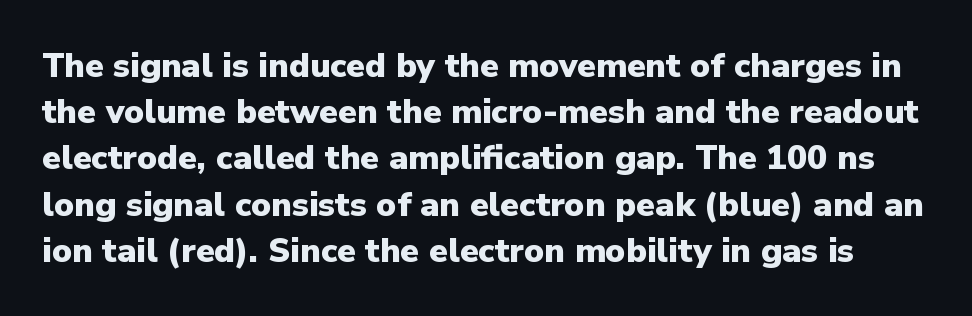
The image shows 34 px heavy sans-serif type, upright; set normal line spacing (1.36x), normal letter spacing, not underlined; low stroke contrast and a medium x-height.
